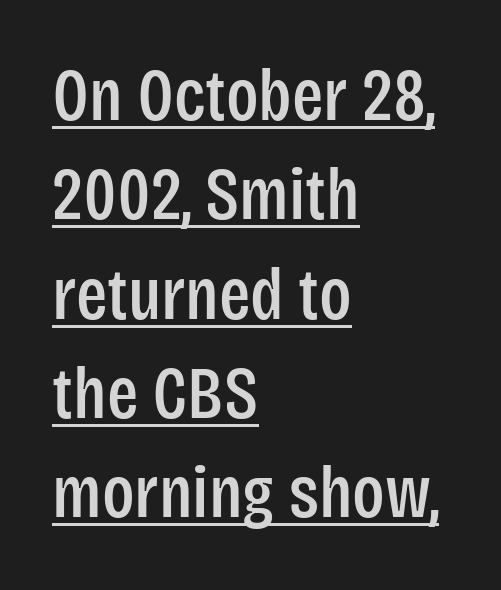
The image shows 73 px condensed sans-serif type, upright; set left-aligned, normal line spacing (1.36x), normal letter spacing, underlined; low stroke contrast and a large x-height.
